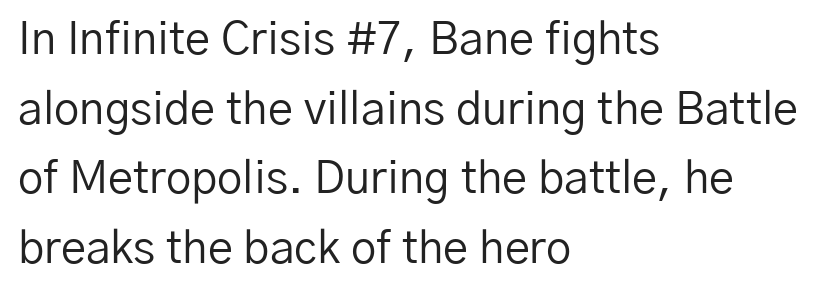
{"serif": "no", "italic": "no", "bold": "no", "weight": "regular", "width": "normal", "stroke_contrast": "low", "x_height": "medium", "monospaced": "no", "underline": "no", "align": "left", "line_spacing": "normal", "line_spacing_ratio": 1.55, "letter_spacing": "normal", "letter_spacing_em": 0.0, "glyph_px": 45}
